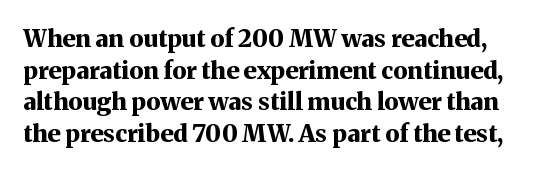
{"italic": "no", "bold": "yes", "underline": "no", "line_spacing": "normal", "line_spacing_ratio": 1.32, "letter_spacing": "normal", "letter_spacing_em": 0.0, "glyph_px": 24}
